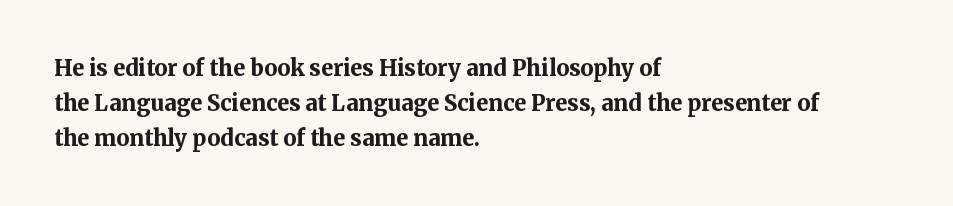
{"italic": "no", "bold": "yes", "underline": "no", "align": "left", "line_spacing": "normal", "line_spacing_ratio": 1.58, "letter_spacing": "normal", "letter_spacing_em": 0.0, "glyph_px": 22}
